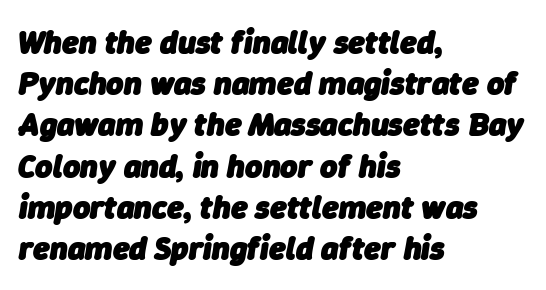
{"italic": "yes", "lean": "right", "slant_degrees": 9, "bold": "yes", "weight": "heavy", "width": "normal", "stroke_contrast": "low", "x_height": "medium", "monospaced": "no", "underline": "no", "align": "left", "line_spacing": "normal", "line_spacing_ratio": 1.25, "letter_spacing": "normal", "letter_spacing_em": 0.0, "glyph_px": 33}
